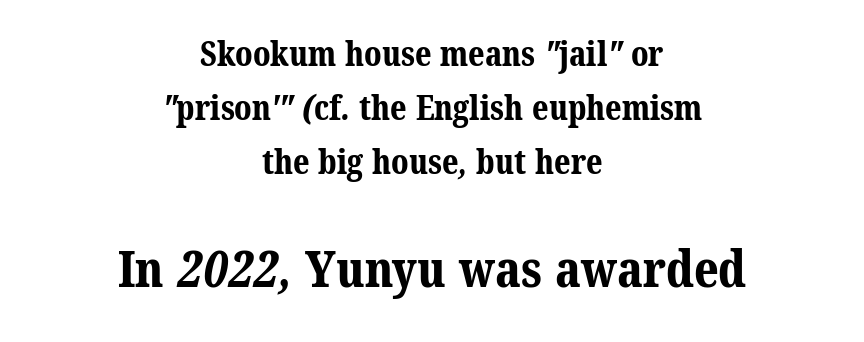
Character size in the trailing block exceeds that of the leading block. Its strokes are broad and dark, the hallmark of bold type. Compared with typical body copy, the letter spacing here is the same. Descenders hang freely into open space. The designer went with a serif here, giving each stem small feet.
